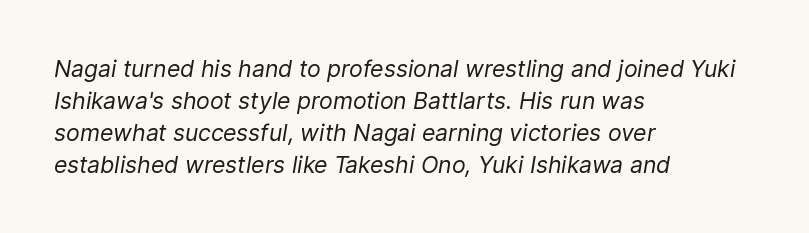
{"italic": "yes", "lean": "right", "slant_degrees": 9, "bold": "no", "underline": "no", "align": "left", "line_spacing": "normal", "line_spacing_ratio": 1.39, "letter_spacing": "normal", "letter_spacing_em": 0.0, "glyph_px": 23}
